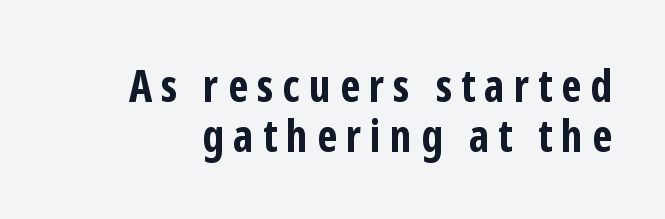
The passage shown is emphatically bold. The face used here is rendered with a markedly widened letterfit. Nobody drew a line under any word here. The font's upright variant was chosen for this text.
